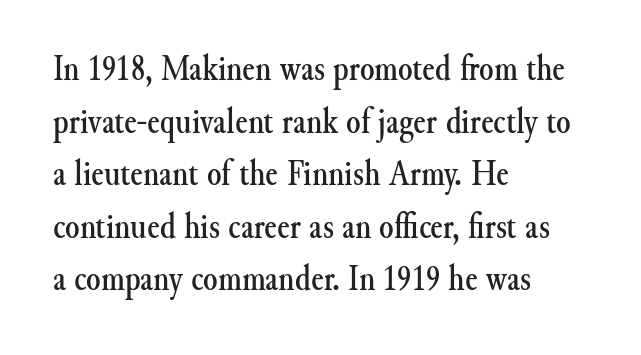
{"serif": "yes", "italic": "no", "width": "normal", "stroke_contrast": "medium", "x_height": "small", "monospaced": "no", "underline": "no", "align": "left", "line_spacing": "normal", "line_spacing_ratio": 1.42, "letter_spacing": "normal", "letter_spacing_em": 0.0, "glyph_px": 37}
